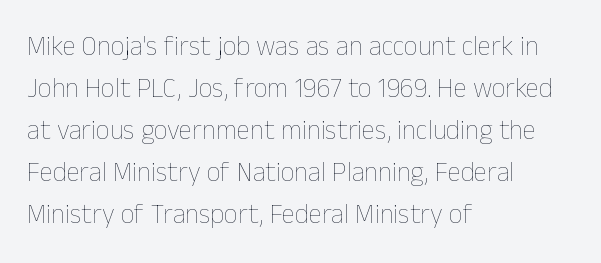
Q: Is the text bold? A: No.
Q: Is the text italic (slanted)? A: No, it is upright.
Q: Is the text underlined? A: No.
Q: How is the paragraph aligned? A: Left-aligned.
Q: Is the spacing between letters normal or unusually wide? A: Normal.
Q: Is the spacing between lines tight, normal or loose? A: Normal.
